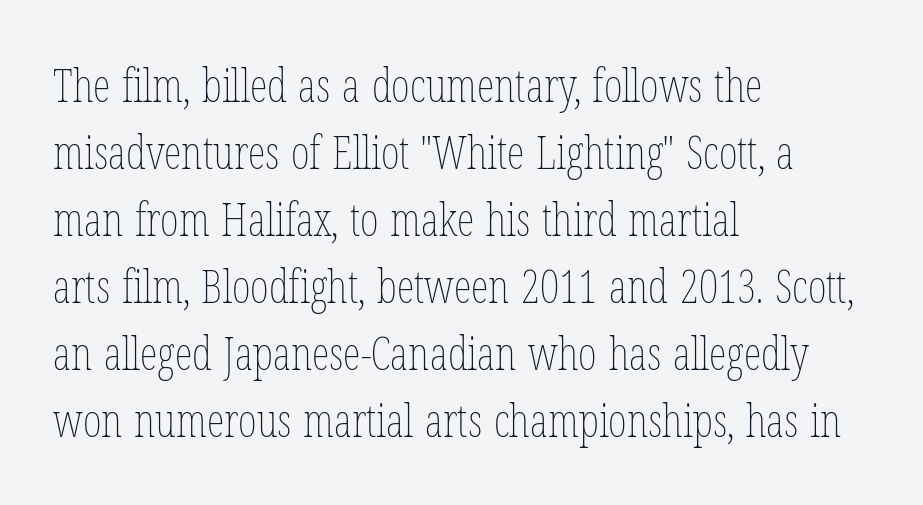
The image shows 45 px thin, condensed type, upright; set left-aligned, normal line spacing (1.49x), normal letter spacing, not underlined; low stroke contrast and a medium x-height.
